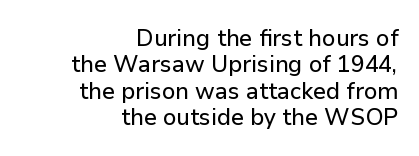
Style check: upright. One-word summary of the alignment: right. The tracking reads as untouched default to a designer's eye. Underlining? Definitely not there.
